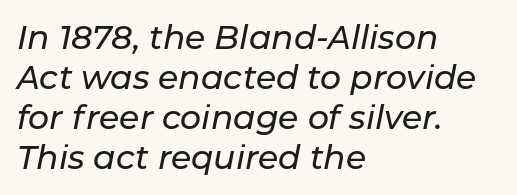
Q: Is the text italic (slanted)? A: Yes, it leans right by about 11 degrees.
Q: Is the text underlined? A: No.
Q: How is the paragraph aligned? A: Left-aligned.
Q: Is the spacing between letters normal or unusually wide? A: Normal.
Q: Width (condensed, normal, or wide)? A: Normal.
Q: Stroke contrast? A: Low.
Q: x-height? A: Medium.
Q: Monospaced? A: No.
